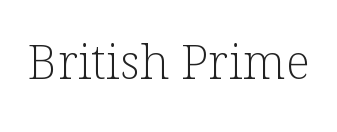
{"serif": "yes", "italic": "no", "bold": "no", "weight": "light", "width": "normal", "stroke_contrast": "low", "x_height": "medium", "monospaced": "no", "underline": "no", "letter_spacing": "normal", "letter_spacing_em": 0.0, "glyph_px": 48}
